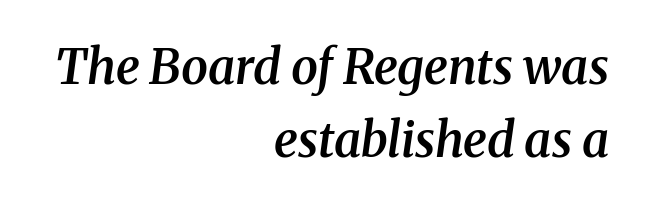
Q: Is the text bold? A: Semi-bold.
Q: Is the text italic (slanted)? A: Yes, it leans right by about 8 degrees.
Q: Is the typeface a serif or a sans-serif typeface? A: Serif.
Q: Is the text underlined? A: No.
Q: How is the paragraph aligned? A: Right-aligned.
Q: Is the spacing between letters normal or unusually wide? A: Normal.
Q: Is the spacing between lines tight, normal or loose? A: Normal.
Q: Width (condensed, normal, or wide)? A: Normal.
Q: Stroke contrast? A: Medium.
Q: x-height? A: Medium.
Q: Monospaced? A: No.
